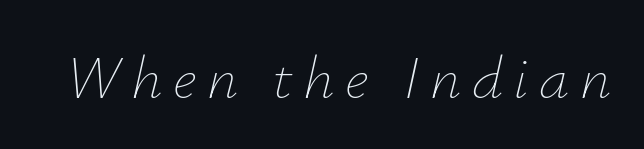
Q: Is the text bold? A: No.
Q: Is the text italic (slanted)? A: Yes, it leans right by about 12 degrees.
Q: Is the text underlined? A: No.
Q: Width (condensed, normal, or wide)? A: Normal.
Q: Stroke contrast? A: Low.
Q: x-height? A: Small.
Q: Monospaced? A: No.
